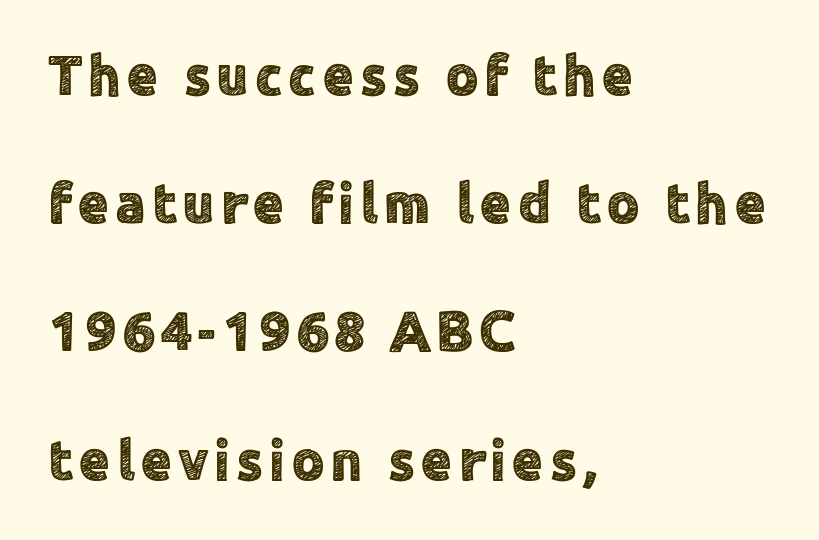
Q: Is the text italic (slanted)? A: No, it is upright.
Q: Is the typeface a serif or a sans-serif typeface? A: Sans-serif.
Q: Is the text underlined? A: No.
Q: How is the paragraph aligned? A: Left-aligned.
Q: Is the spacing between lines tight, normal or loose? A: Loose.
Q: Width (condensed, normal, or wide)? A: Normal.
Q: x-height? A: Medium.
Q: Monospaced? A: No.
